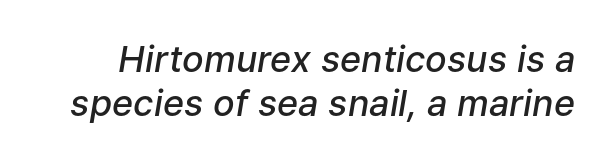
{"italic": "yes", "lean": "right", "slant_degrees": 9, "bold": "semi", "weight": "semibold", "width": "normal", "stroke_contrast": "low", "x_height": "medium", "monospaced": "no", "underline": "no", "line_spacing_ratio": 1.23, "letter_spacing": "normal", "letter_spacing_em": 0.0, "glyph_px": 36}
